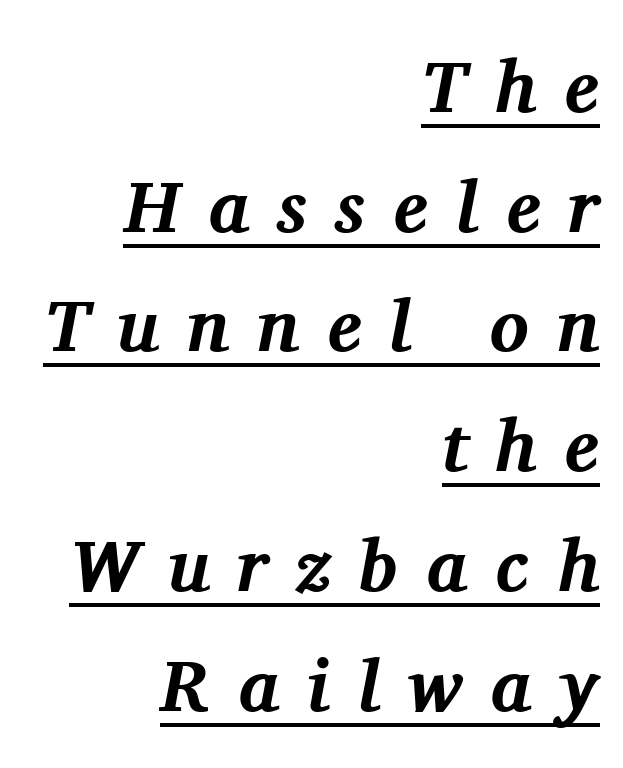
{"serif": "yes", "italic": "yes", "lean": "right", "slant_degrees": 11, "bold": "yes", "weight": "bold", "width": "normal", "stroke_contrast": "medium", "x_height": "medium", "monospaced": "no", "underline": "yes", "align": "right", "line_spacing": "normal", "line_spacing_ratio": 1.64, "letter_spacing": "wide", "letter_spacing_em": 0.38, "glyph_px": 73}
